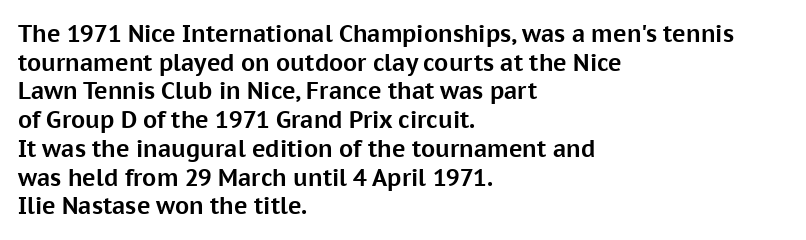
The image shows 23 px bold type, upright; set left-aligned, normal line spacing (1.25x), normal letter spacing, not underlined.
